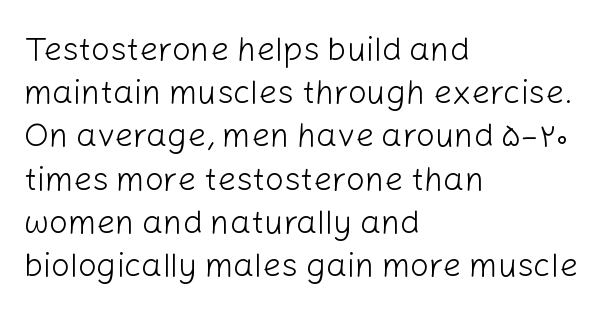
{"serif": "no", "italic": "no", "bold": "no", "weight": "light", "width": "normal", "stroke_contrast": "low", "x_height": "medium", "monospaced": "no", "underline": "no", "align": "left", "line_spacing": "normal", "line_spacing_ratio": 1.31, "letter_spacing": "normal", "letter_spacing_em": 0.0, "glyph_px": 33}
